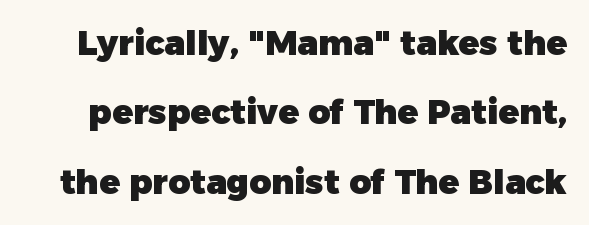
Q: Is the text bold? A: Yes.
Q: Is the text italic (slanted)? A: No, it is upright.
Q: Is the typeface a serif or a sans-serif typeface? A: Sans-serif.
Q: Is the text underlined? A: No.
Q: Is the spacing between letters normal or unusually wide? A: Normal.
Q: Is the spacing between lines tight, normal or loose? A: Loose.
Q: Width (condensed, normal, or wide)? A: Normal.
Q: Stroke contrast? A: Low.
Q: x-height? A: Medium.
Q: Monospaced? A: No.
